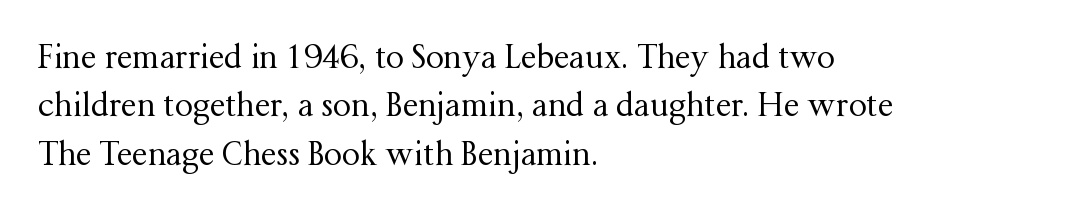
The image shows 32 px regular-weight serif type, upright; set left-aligned, normal line spacing (1.51x), normal letter spacing, not underlined; medium stroke contrast and a medium x-height.
